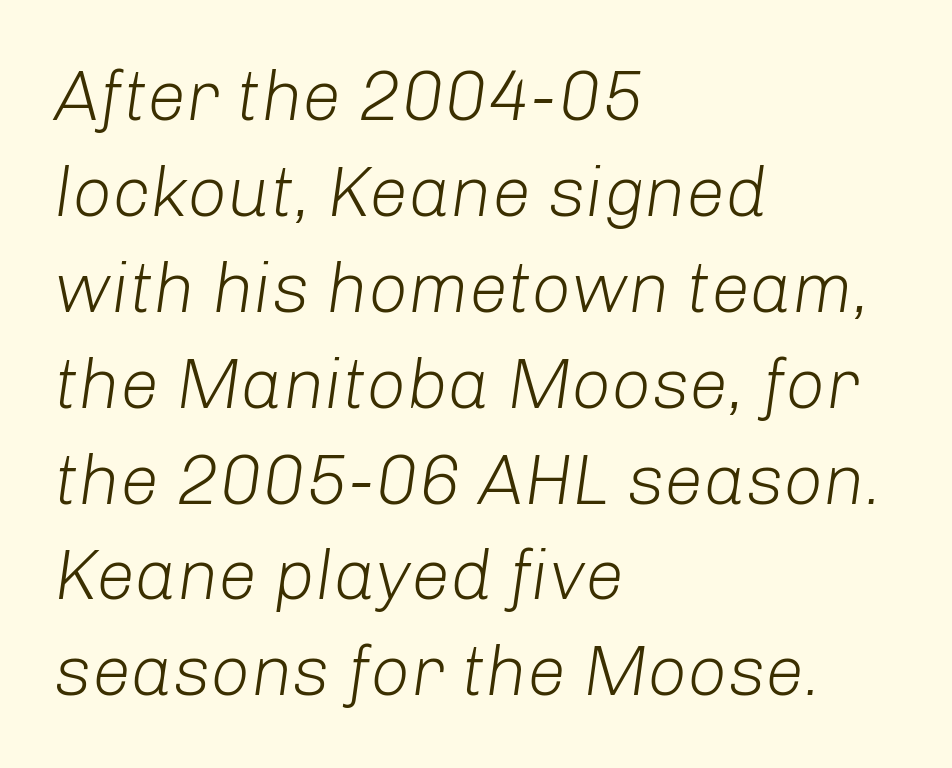
The image shows 70 px light type, italic (leaning right); set left-aligned, normal line spacing (1.37x), normal letter spacing, not underlined; low stroke contrast and a medium x-height.
